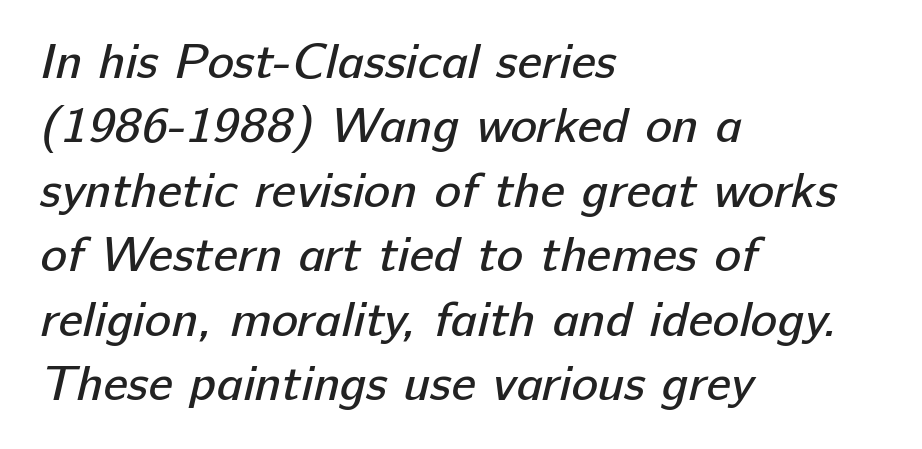
The block of text has a typical density, with ordinary space between rows. Note the varied advance widths — an 'i' is clearly narrower than an 'm'. If you drew a ruler down the left edge, every line would touch it. The strokes are not fattened; the text isn't bold. The font family rendered here belongs to the sans-serif group. Words appear dense and cohesive because spacing is normal.
